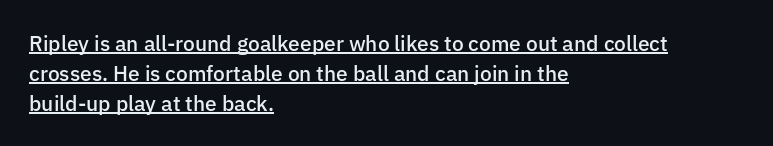
The image shows 21 px text type, upright; set left-aligned, normal line spacing (1.42x), normal letter spacing, underlined.
